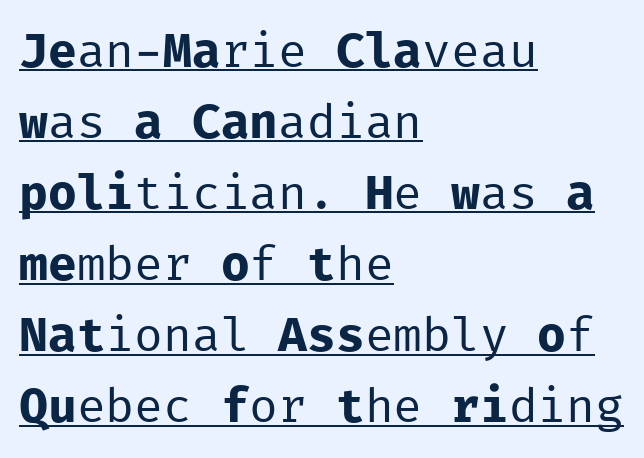
The image shows 48 px regular-weight sans-serif type, upright, monospaced; set left-aligned, normal line spacing (1.48x), normal letter spacing, underlined; low stroke contrast and a medium x-height.
